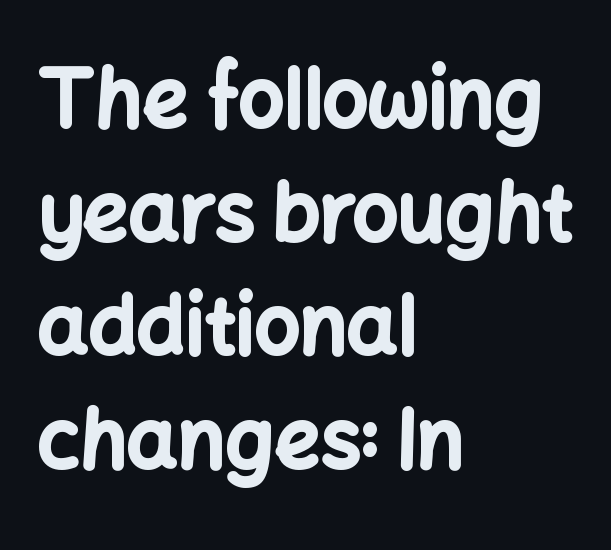
Spacing verdict: proportional, widths tailored to each character. Unmarked baselines from the first word to the last. Each glyph is drawn with heavy, bold strokes. The block of text has a typical density, with ordinary space between rows. No italicization has been applied; the sample stays upright.
